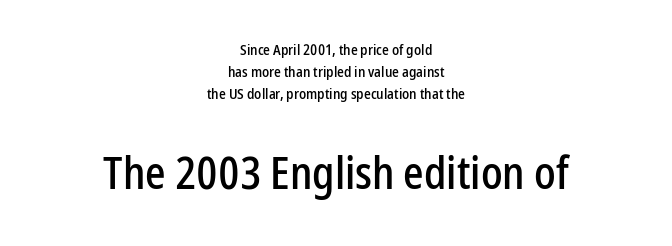
Q: Is the text italic (slanted)? A: No, it is upright.
Q: Is the typeface a serif or a sans-serif typeface? A: Sans-serif.
Q: Is the text underlined? A: No.
Q: How is the paragraph aligned? A: Centered.
Q: Is the spacing between letters normal or unusually wide? A: Normal.
Q: Is the spacing between lines tight, normal or loose? A: Normal.
Q: Which block of text is set in a larger size, the first (top) or the second (bottom)? A: The second (bottom) one.
Q: Width (condensed, normal, or wide)? A: Condensed.
Q: Stroke contrast? A: Low.
Q: x-height? A: Medium.
Q: Monospaced? A: No.
